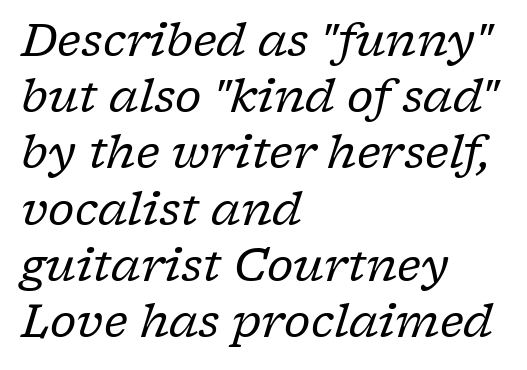
No extra tracking has been applied to these lines. Alignment: flush left. A typesetter would call this proportional, since set widths differ per character. Typographically, this falls in the serif category. Rendered with sloped, italic letterforms. On a weight scale, this lands at 450 or below.
